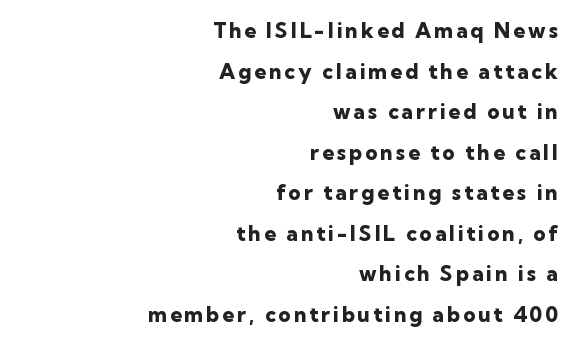
The paragraph has a hard right edge and a soft left edge. If you measured baseline to baseline, you'd find a long distance. Any mark beneath the type? The region is blank. Does the weight exceed regular? Yes, all the way to bold. Do the letters lean? They stand straight.
